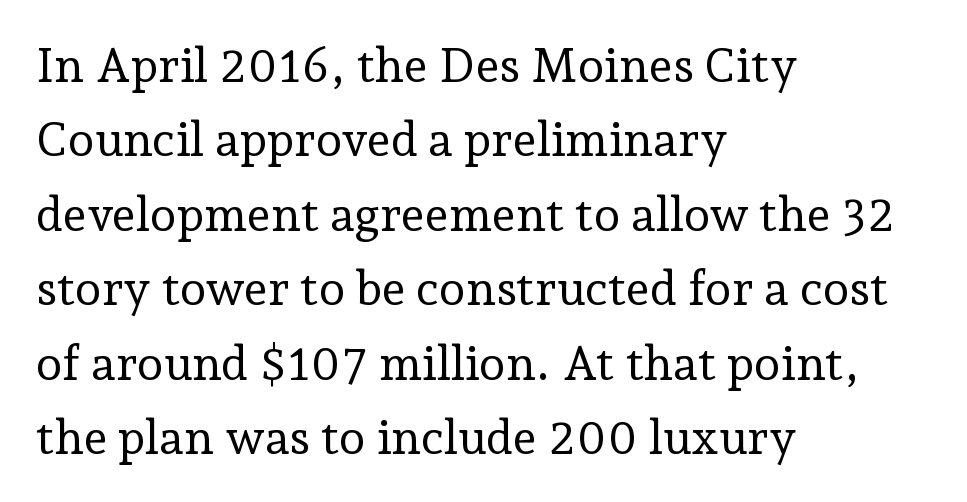
{"serif": "yes", "italic": "no", "bold": "no", "weight": "regular", "width": "normal", "stroke_contrast": "low", "x_height": "medium", "monospaced": "no", "underline": "no", "align": "left", "line_spacing": "normal", "line_spacing_ratio": 1.55, "letter_spacing": "normal", "letter_spacing_em": 0.0, "glyph_px": 48}
